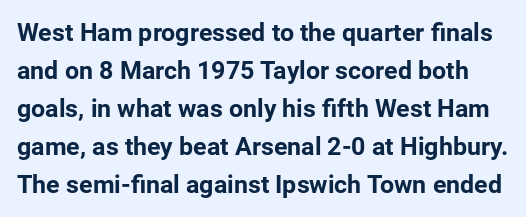
The words here are not underlined. The typesetting leans heavy: a genuine bold. The lines sit at an ordinary, default distance from one another. Observe the ordinary spacing: letters are neighbours, not strangers. Vertical strokes here are truly vertical.
